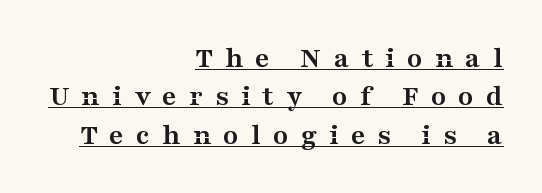
The image shows 31 px semibold, wide serif type, upright; set right-aligned, line spacing 1.24x, unusually wide letter spacing (+0.39 em), underlined; medium stroke contrast and a medium x-height.
